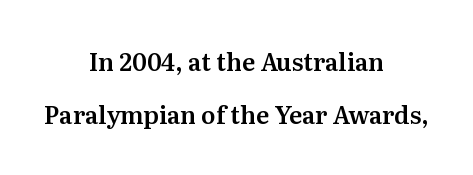
The image shows 24 px text type, upright; set centered, loose line spacing (2.22x), normal letter spacing, not underlined.
